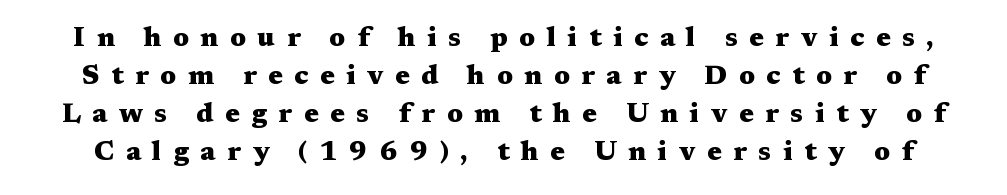
The image shows 27 px bold type, upright; set normal line spacing (1.41x), unusually wide letter spacing (+0.43 em), not underlined.
